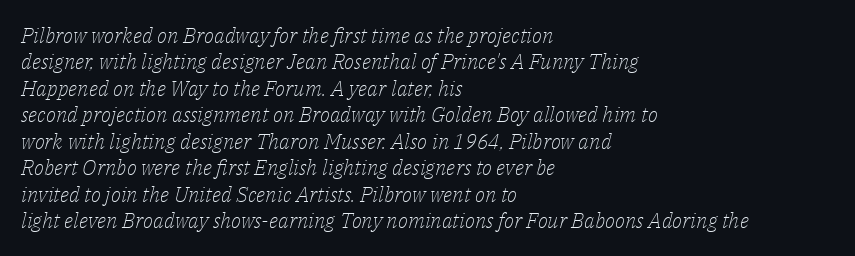
{"italic": "yes", "lean": "right", "slant_degrees": 14, "bold": "no", "underline": "no", "align": "left", "line_spacing": "normal", "line_spacing_ratio": 1.26, "letter_spacing": "normal", "letter_spacing_em": 0.0, "glyph_px": 21}
